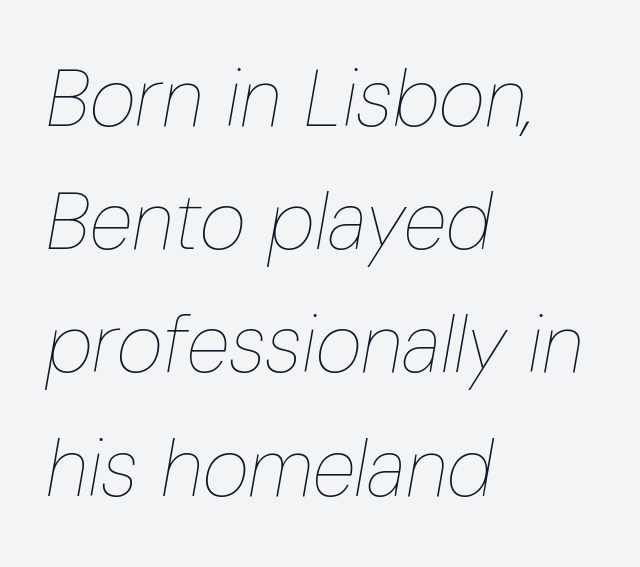
Q: Is the text bold? A: No.
Q: Is the text italic (slanted)? A: Yes, it leans right by about 10 degrees.
Q: Is the text underlined? A: No.
Q: How is the paragraph aligned? A: Left-aligned.
Q: Is the spacing between letters normal or unusually wide? A: Normal.
Q: Is the spacing between lines tight, normal or loose? A: Normal.
Q: Width (condensed, normal, or wide)? A: Condensed.
Q: Stroke contrast? A: Low.
Q: x-height? A: Medium.
Q: Monospaced? A: No.
